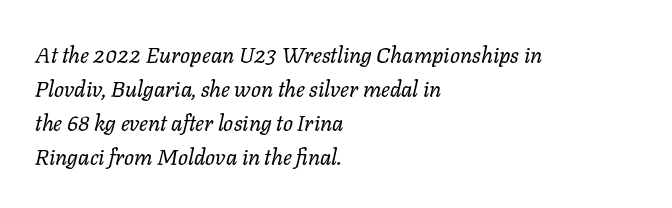
One-word summary of the alignment: left. The line texture is even and compact thanks to regular tracking. Descender tails drop into unmarked territory. The specimen reads as italic at a glance. Normally led — the rows are evenly, conventionally spaced.
